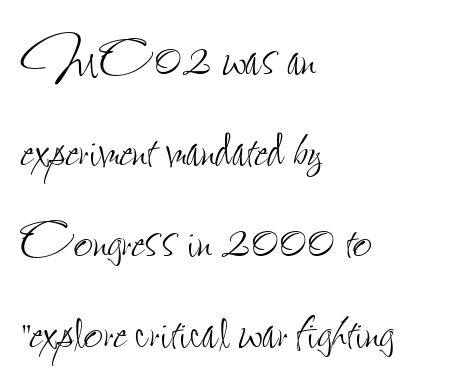
{"bold": "no", "weight": "thin", "width": "condensed", "stroke_contrast": "low", "x_height": "small", "monospaced": "no", "underline": "no", "align": "left", "line_spacing": "normal", "line_spacing_ratio": 1.36, "letter_spacing": "normal", "letter_spacing_em": 0.0, "glyph_px": 67}
